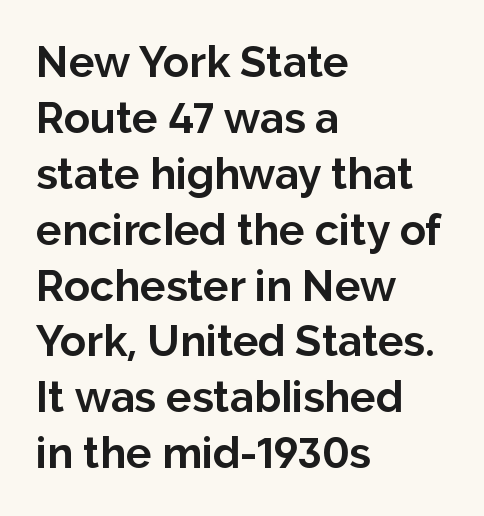
Nobody touched the tracking dial on this one. This is roman type, the default non-slanted kind. The vertical gap from one line to the next is medium. The passage is arranged the way most books set body copy — flush left. This sample has the flowing, uneven cadence of proportional lettering. What kind of face is this? One without serifs — a sans.
